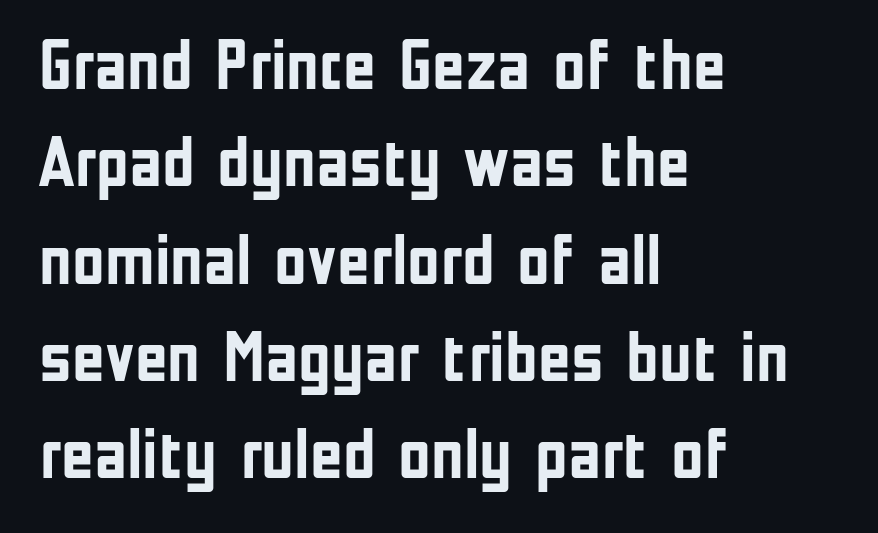
The image shows 71 px semibold, condensed sans-serif type, upright; set left-aligned, normal line spacing (1.37x), normal letter spacing, not underlined; low stroke contrast and a medium x-height.
